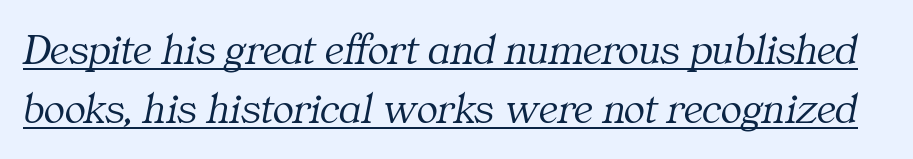
{"serif": "yes", "italic": "yes", "lean": "right", "slant_degrees": 11, "bold": "no", "weight": "light", "width": "normal", "stroke_contrast": "medium", "x_height": "medium", "monospaced": "no", "underline": "yes", "line_spacing": "normal", "line_spacing_ratio": 1.33, "letter_spacing": "normal", "letter_spacing_em": 0.0, "glyph_px": 44}
